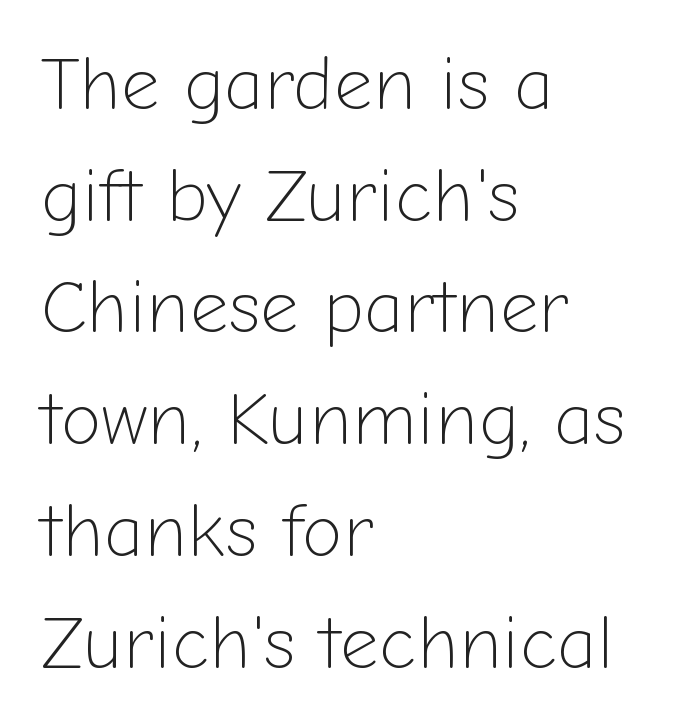
Words float on clear page, feet unadorned. These lines sit exactly where default settings would place them. The characters are drawn with everyday or finer stroke widths. A sans-serif font was chosen for this passage.
